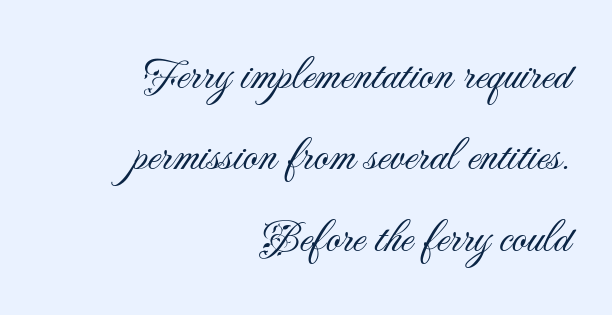
The image shows 46 px light sans-serif type; set right-aligned, line spacing 1.77x, normal letter spacing, not underlined; medium stroke contrast and a small x-height.
